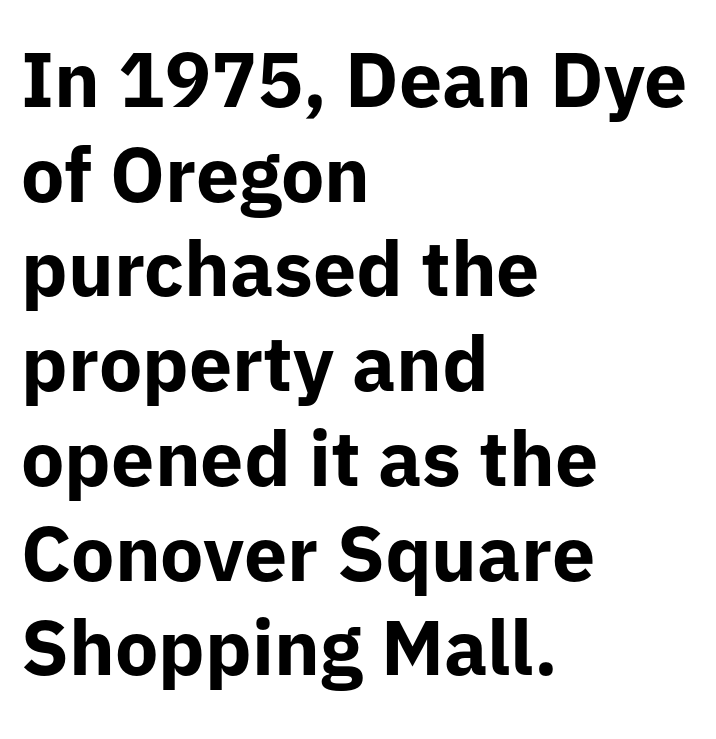
The glyphs in this specimen are sans serif. You could not count columns in this text — the font is proportionally spaced. The letters stand upright; this is a roman face. Compared with an ordinary text face, these strokes are far heavier — a full bold. Look at the tracking — it's just the regular setting, nothing added.
